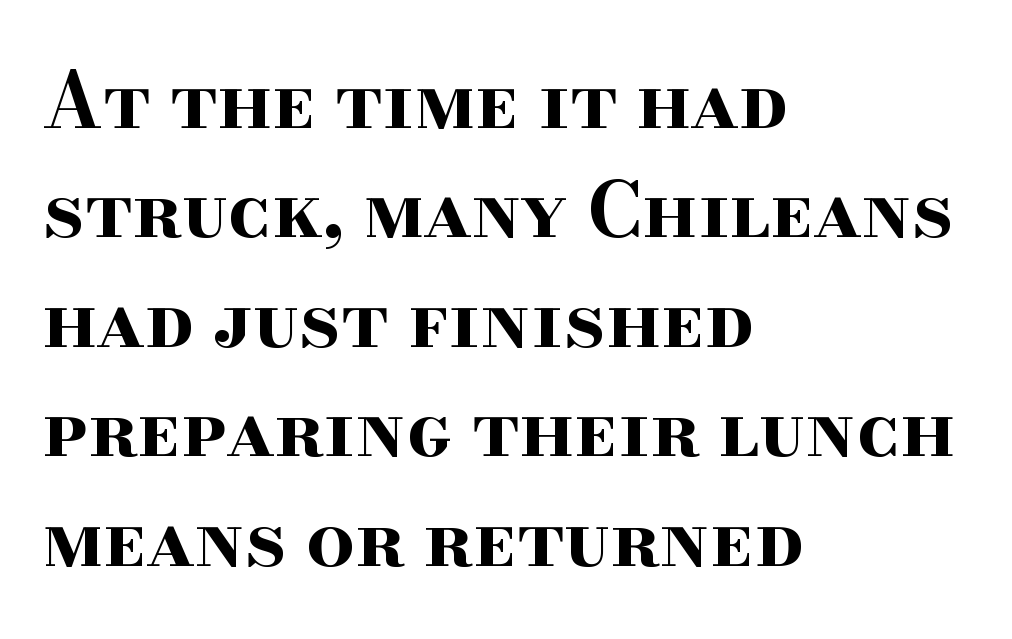
The image shows 76 px bold, wide serif type, upright; set left-aligned, normal line spacing (1.44x), normal letter spacing, not underlined; high stroke contrast and a small x-height.
